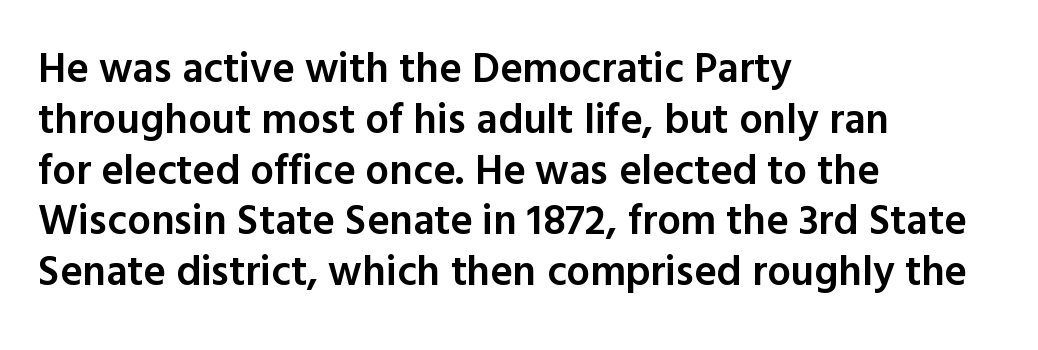
Q: Is the text bold? A: Semi-bold.
Q: Is the text italic (slanted)? A: No, it is upright.
Q: Is the typeface a serif or a sans-serif typeface? A: Sans-serif.
Q: Is the text underlined? A: No.
Q: How is the paragraph aligned? A: Left-aligned.
Q: Is the spacing between letters normal or unusually wide? A: Normal.
Q: Width (condensed, normal, or wide)? A: Normal.
Q: x-height? A: Medium.
Q: Monospaced? A: No.
